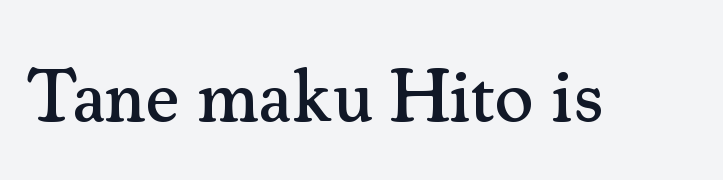
{"serif": "yes", "italic": "no", "width": "normal", "stroke_contrast": "medium", "x_height": "small", "monospaced": "no", "underline": "no", "letter_spacing": "normal", "letter_spacing_em": 0.0, "glyph_px": 75}
